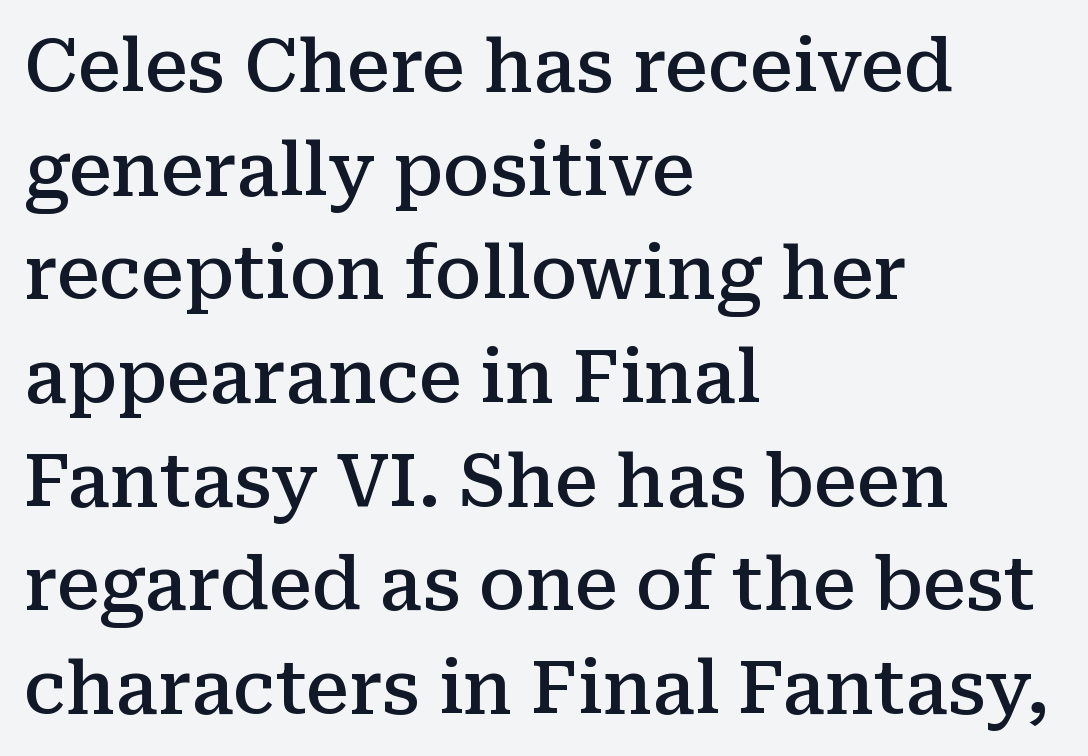
{"serif": "yes", "italic": "no", "bold": "semi", "weight": "semibold", "width": "normal", "stroke_contrast": "medium", "x_height": "medium", "monospaced": "no", "underline": "no", "align": "left", "line_spacing": "normal", "line_spacing_ratio": 1.44, "letter_spacing": "normal", "letter_spacing_em": 0.0, "glyph_px": 72}
